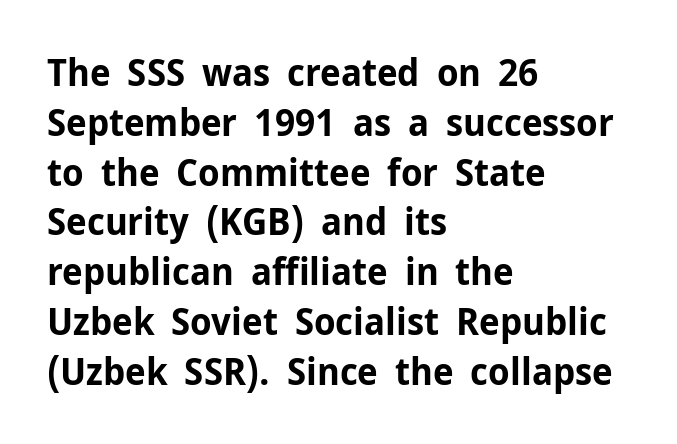
The designer left line spacing at the default. Compared with typical body copy, the letter spacing here is the same. Notice how the passage keeps a crisp vertical edge on the left only. Typesetter's note: full bold, strokes at maximum text heaviness. These lines are rendered in a variable-pitch font. The font's upright variant was chosen for this text.
